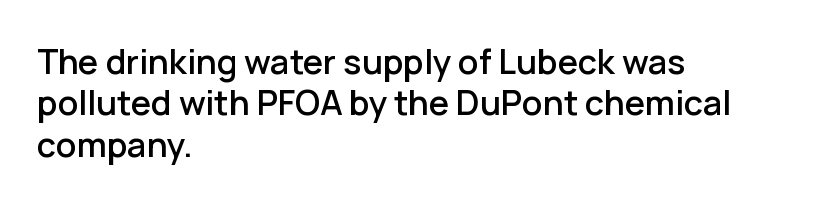
{"serif": "no", "italic": "no", "width": "normal", "stroke_contrast": "low", "x_height": "medium", "monospaced": "no", "underline": "no", "align": "left", "line_spacing_ratio": 1.22, "letter_spacing": "normal", "letter_spacing_em": 0.0, "glyph_px": 34}
